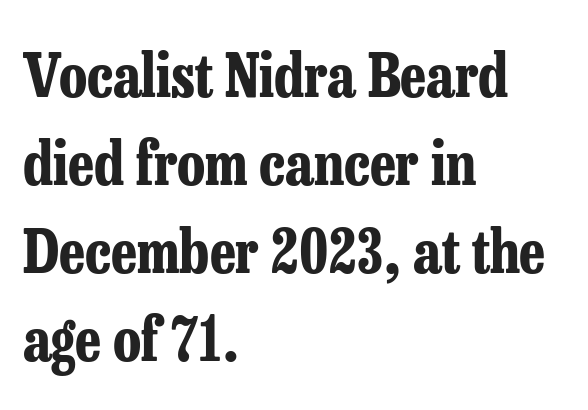
The image shows 59 px bold, condensed serif type, upright; set left-aligned, normal line spacing (1.49x), normal letter spacing, not underlined; low stroke contrast and a medium x-height.
